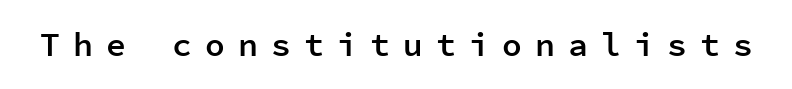
{"serif": "no", "italic": "no", "bold": "semi", "weight": "semibold", "width": "normal", "stroke_contrast": "low", "x_height": "medium", "monospaced": "yes", "underline": "no", "letter_spacing": "wide", "letter_spacing_em": 0.4, "glyph_px": 33}
